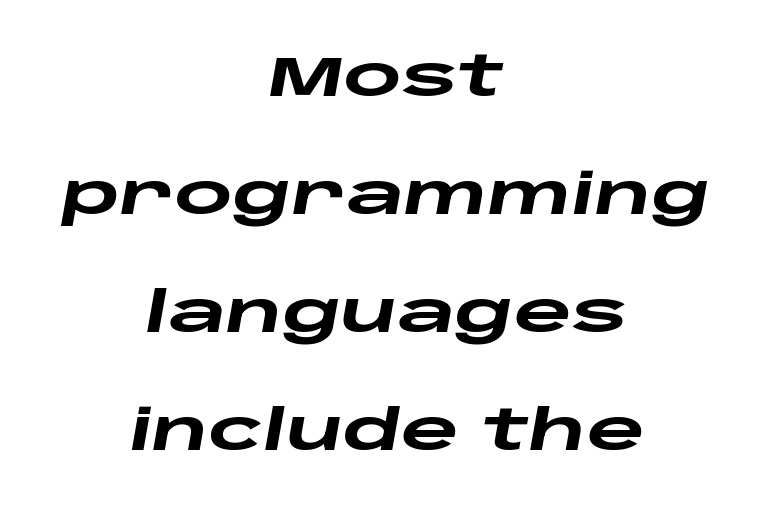
A clean baseline with only descenders dipping below it. The glyphs have the mass of a bold cut. Here the glyphs are tracked normally, forming tight word shapes. Designer's note — italics engaged. Leftover space on each line is divided equally before and after the words. Proportional: the letters do not fall into vertical columns.
